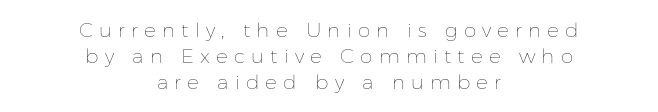
The block of text has a typical density, with ordinary space between rows. Beneath every word, the page is bare. Does the copy run flush right? No — it is centered line by line. The letters stand upright; this is a roman face. These glyphs show unthickened strokes, regular width or finer. Observe the wide spacing: letters keep a clear distance from each other.
